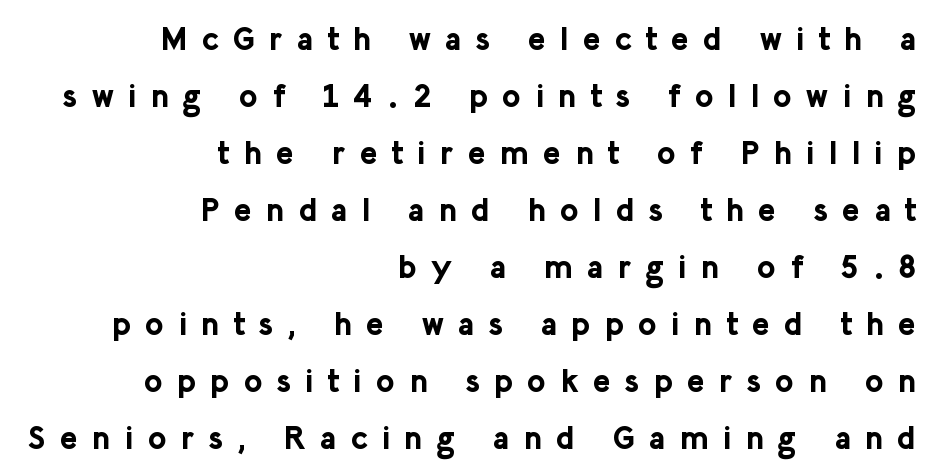
{"serif": "no", "italic": "no", "bold": "yes", "weight": "bold", "width": "normal", "stroke_contrast": "low", "x_height": "medium", "monospaced": "no", "underline": "no", "align": "right", "line_spacing_ratio": 1.78, "letter_spacing": "wide", "letter_spacing_em": 0.45, "glyph_px": 32}
